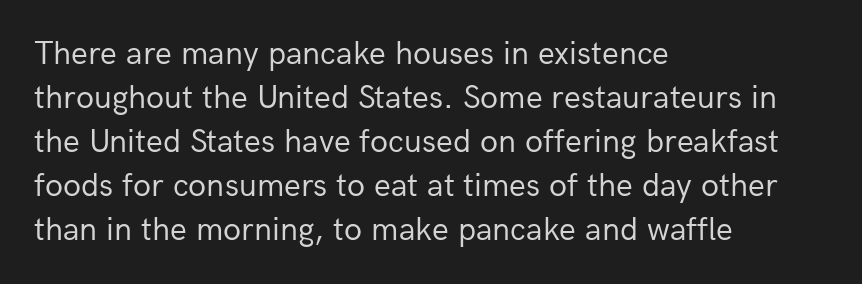
Q: Is the text bold? A: No.
Q: Is the text italic (slanted)? A: No, it is upright.
Q: Is the typeface a serif or a sans-serif typeface? A: Sans-serif.
Q: Is the text underlined? A: No.
Q: How is the paragraph aligned? A: Left-aligned.
Q: Is the spacing between letters normal or unusually wide? A: Normal.
Q: Is the spacing between lines tight, normal or loose? A: Normal.
Q: Width (condensed, normal, or wide)? A: Normal.
Q: Stroke contrast? A: Low.
Q: x-height? A: Medium.
Q: Monospaced? A: No.
